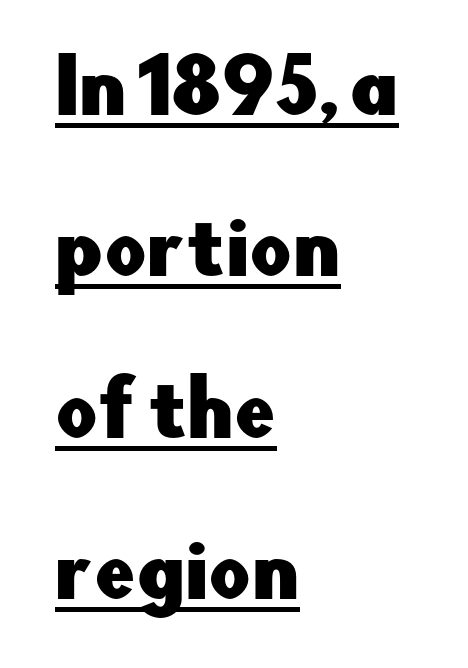
The image shows 73 px sans-serif type, upright; set left-aligned, loose line spacing (2.21x), normal letter spacing, underlined; low stroke contrast and a small x-height.
